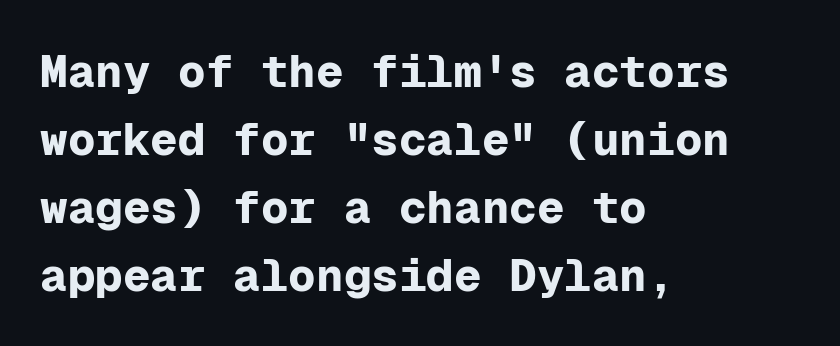
Q: Is the text bold? A: Yes.
Q: Is the text italic (slanted)? A: No, it is upright.
Q: Is the typeface a serif or a sans-serif typeface? A: Sans-serif.
Q: Is the text underlined? A: No.
Q: How is the paragraph aligned? A: Left-aligned.
Q: Is the spacing between letters normal or unusually wide? A: Normal.
Q: Is the spacing between lines tight, normal or loose? A: Normal.
Q: Width (condensed, normal, or wide)? A: Normal.
Q: Stroke contrast? A: Low.
Q: x-height? A: Medium.
Q: Monospaced? A: Yes.
